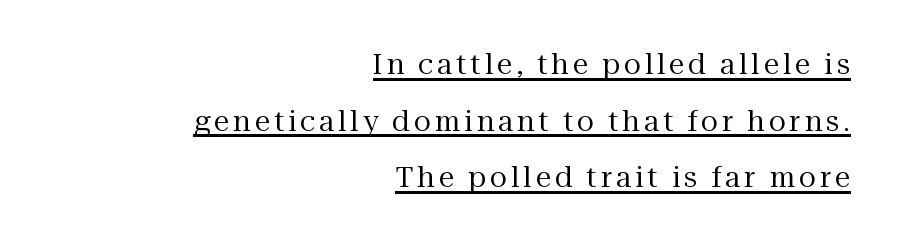
The image shows 28 px regular-weight serif type, upright; set right-aligned, loose line spacing (2.02x), underlined; medium stroke contrast and a medium x-height.
